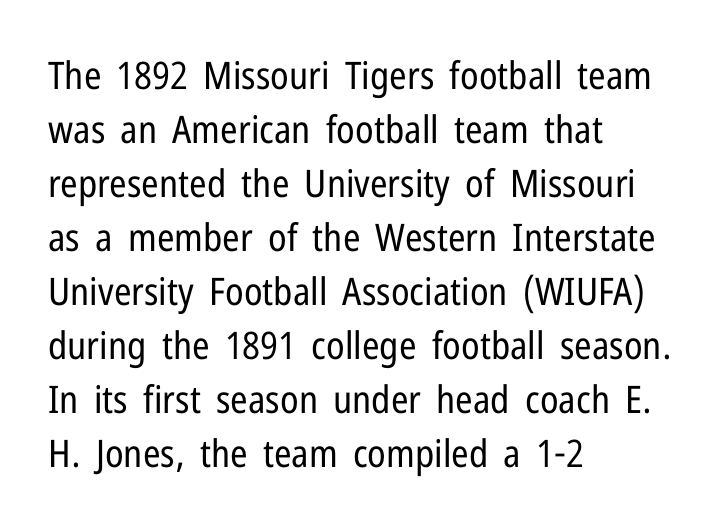
The face used here is rendered with its standard letterfit. Clear beneath every line of the passage. The leading is moderate, giving the passage an even texture. The typography opts for an upright posture over an oblique one.
